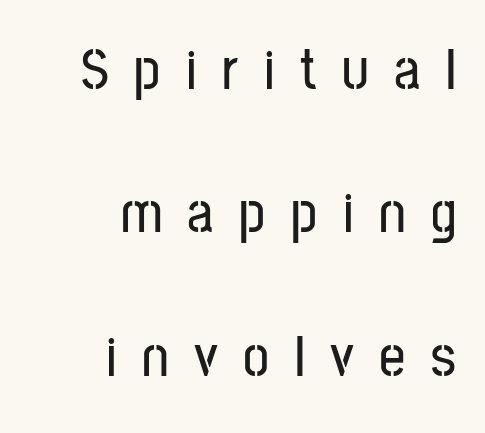
Q: Is the text italic (slanted)? A: No, it is upright.
Q: Is the typeface a serif or a sans-serif typeface? A: Sans-serif.
Q: Is the text underlined? A: No.
Q: How is the paragraph aligned? A: Right-aligned.
Q: Is the spacing between letters normal or unusually wide? A: Unusually wide.
Q: Is the spacing between lines tight, normal or loose? A: Loose.
Q: Width (condensed, normal, or wide)? A: Condensed.
Q: Stroke contrast? A: Low.
Q: x-height? A: Medium.
Q: Monospaced? A: No.
